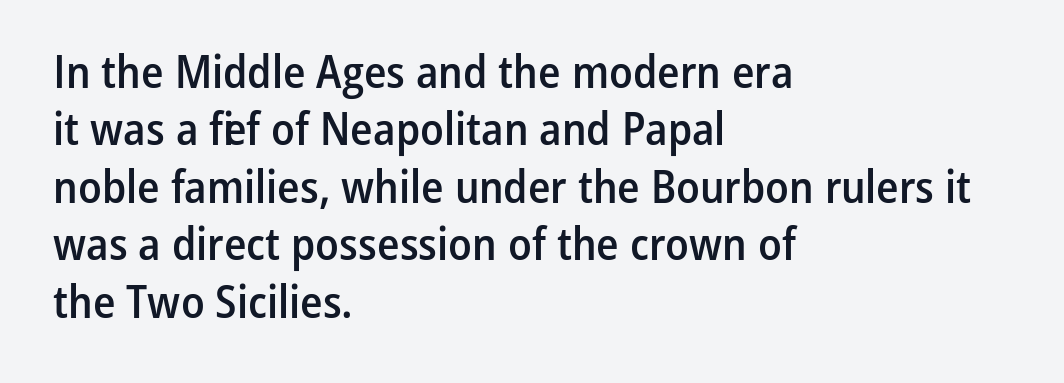
Q: Is the text bold? A: Semi-bold.
Q: Is the text italic (slanted)? A: No, it is upright.
Q: Is the typeface a serif or a sans-serif typeface? A: Sans-serif.
Q: Is the text underlined? A: No.
Q: How is the paragraph aligned? A: Left-aligned.
Q: Is the spacing between letters normal or unusually wide? A: Normal.
Q: Is the spacing between lines tight, normal or loose? A: Normal.
Q: Width (condensed, normal, or wide)? A: Condensed.
Q: Stroke contrast? A: Low.
Q: x-height? A: Medium.
Q: Monospaced? A: No.
